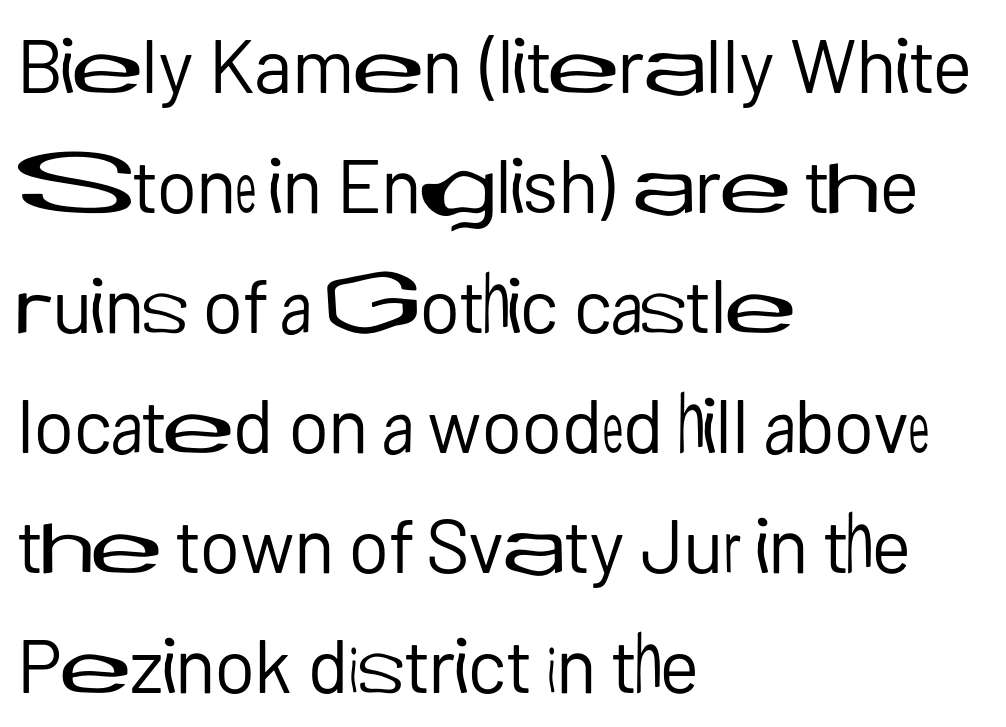
Proportional: the letters do not fall into vertical columns. A normal amount of white space separates one row of letters from the next. The line texture is even and compact thanks to regular tracking. The axis of the letterforms is exactly vertical. Caption: face not bold, strokes unweighted.
